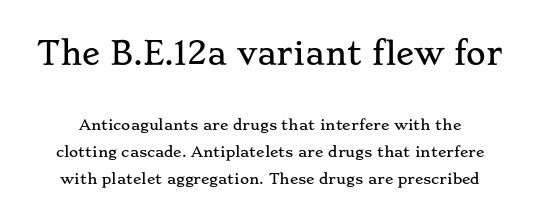
Q: Is the text italic (slanted)? A: No, it is upright.
Q: Is the typeface a serif or a sans-serif typeface? A: Serif.
Q: Is the text underlined? A: No.
Q: Is the spacing between letters normal or unusually wide? A: Normal.
Q: Is the spacing between lines tight, normal or loose? A: Loose.
Q: Which block of text is set in a larger size, the first (top) or the second (bottom)? A: The first (top) one.
Q: Width (condensed, normal, or wide)? A: Wide.
Q: Stroke contrast? A: Low.
Q: x-height? A: Small.
Q: Monospaced? A: No.
